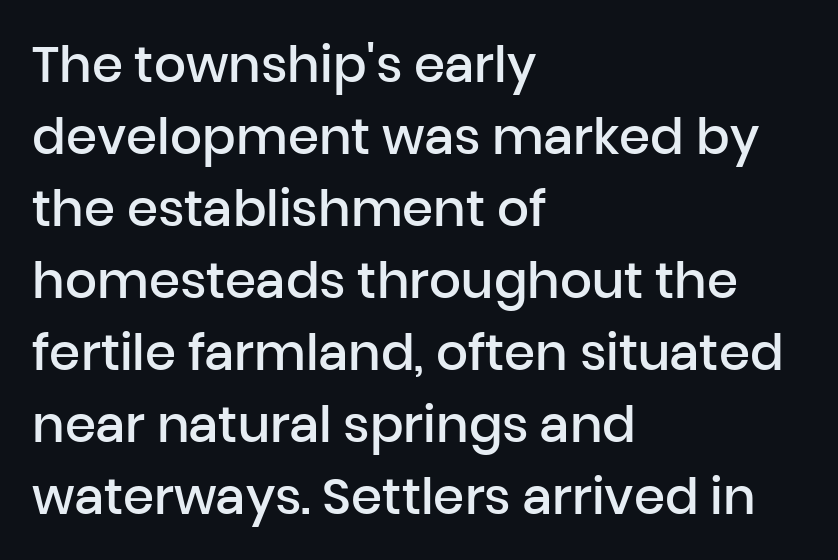
Q: Is the text bold? A: Semi-bold.
Q: Is the text italic (slanted)? A: No, it is upright.
Q: Is the typeface a serif or a sans-serif typeface? A: Sans-serif.
Q: Is the text underlined? A: No.
Q: How is the paragraph aligned? A: Left-aligned.
Q: Is the spacing between letters normal or unusually wide? A: Normal.
Q: Is the spacing between lines tight, normal or loose? A: Normal.
Q: Width (condensed, normal, or wide)? A: Normal.
Q: Stroke contrast? A: Low.
Q: x-height? A: Medium.
Q: Monospaced? A: No.
